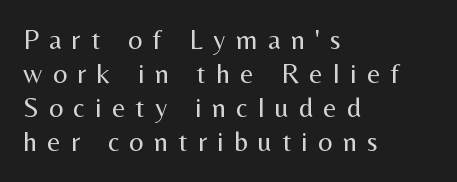
Quick note: not italic, upright. The horizontal fit of the characters is loose and conspicuously gappy. Unbolded letterforms with no extra heft. The face used here is proportionally spaced, like ordinary book or web type.
